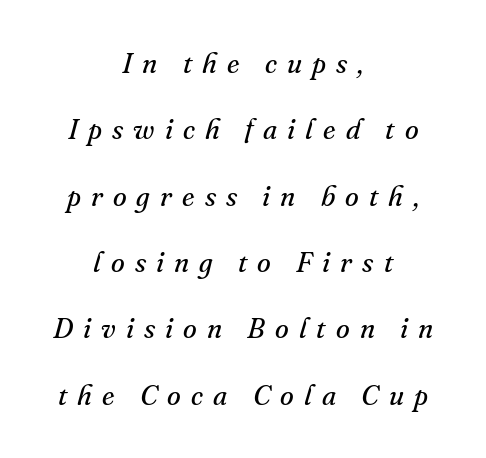
The image shows 28 px regular-weight serif type, italic (leaning right); set centered, loose line spacing (2.37x), unusually wide letter spacing (+0.36 em), not underlined; medium stroke contrast and a small x-height.
